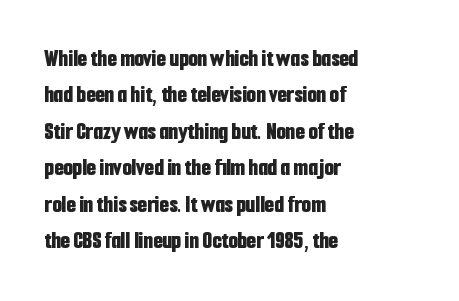
The image shows 24 px bold type, upright; set left-aligned, normal line spacing (1.52x), normal letter spacing, not underlined.
